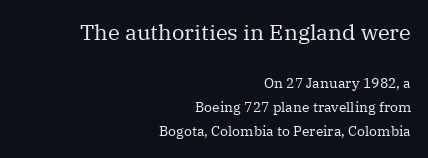
{"italic": "no", "bold": "no", "underline": "no", "align": "right", "line_spacing_ratio": 1.73, "letter_spacing": "normal", "letter_spacing_em": 0.0, "larger_block": "first", "size_ratio": 1.57, "glyph_px": 22}
